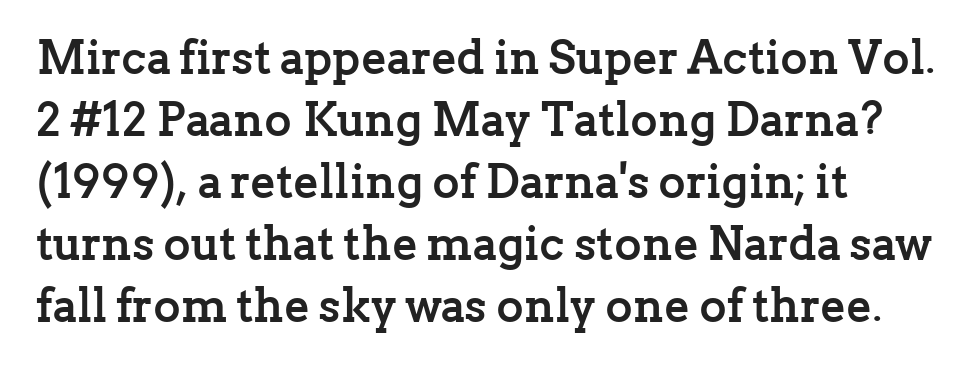
The image shows 47 px semibold serif type, upright; set left-aligned, normal line spacing (1.32x), normal letter spacing, not underlined; low stroke contrast and a medium x-height.
